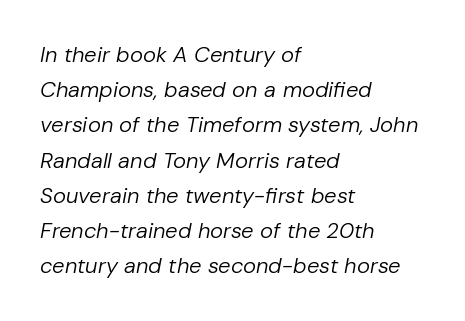
Nothing heavy about these letters — not bold at all. Compared with ordinary roman type, these characters are visibly tilted. Leftover space on each line is placed entirely after the last word. No word sits above an underline. Regular leading.
